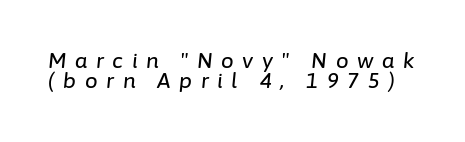
There's an unmistakable incline to the writing here. The strip under each line holds only bare page. The rendering inserts visible extra space after every character. Rows of type sit shoulder to shoulder in the vertical direction.
